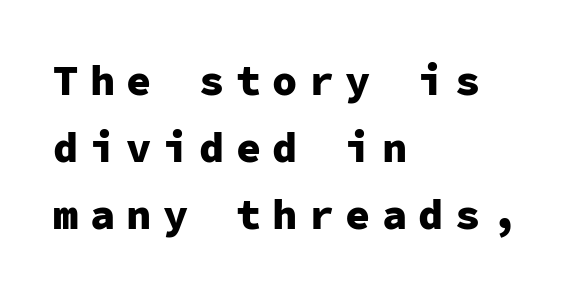
The passage shown is typed in a monospace face where columns stay perfectly aligned. These lines were composed using upright roman letters. Line starts are locked; line ends wander. Only glyphs here, with clear space below each row. Every letter is thick-stroked: bold, no question.
